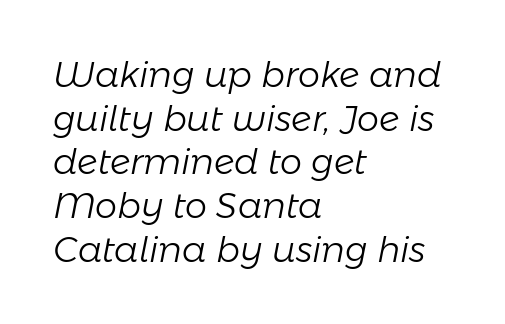
Q: Is the text bold? A: No.
Q: Is the text italic (slanted)? A: Yes, it leans right by about 11 degrees.
Q: Is the text underlined? A: No.
Q: How is the paragraph aligned? A: Left-aligned.
Q: Is the spacing between letters normal or unusually wide? A: Normal.
Q: Is the spacing between lines tight, normal or loose? A: Normal.
Q: Width (condensed, normal, or wide)? A: Normal.
Q: Stroke contrast? A: Low.
Q: x-height? A: Medium.
Q: Monospaced? A: No.
